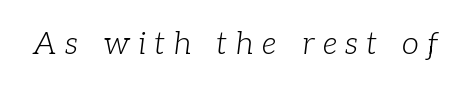
{"serif": "yes", "italic": "yes", "lean": "right", "slant_degrees": 7, "bold": "no", "weight": "light", "width": "normal", "stroke_contrast": "low", "x_height": "medium", "monospaced": "no", "underline": "no", "letter_spacing": "wide", "letter_spacing_em": 0.27, "glyph_px": 31}
